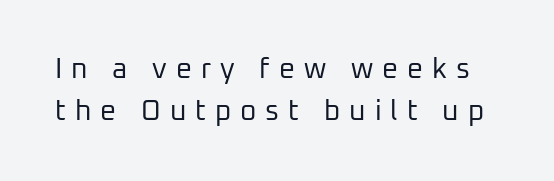
Varying glyph widths throughout — classic text-font behaviour. The letters stand straight up with perfectly vertical stems. Examine the stroke ends and you'll find no serifs. Stems here are at most as thick as an everyday book face.
